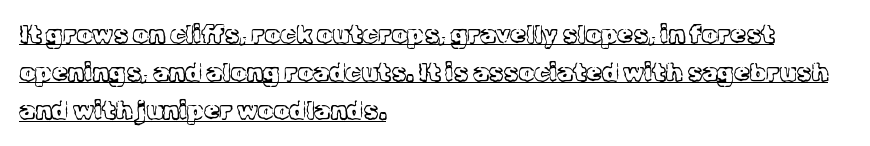
A typesetter would mark this as roman, not italic. Words appear dense and cohesive because spacing is normal. The block of text has a typical density, with ordinary space between rows. Somebody hit Ctrl+U on this one — the words are underlined. Stem width sits at or under what a default text font uses.
